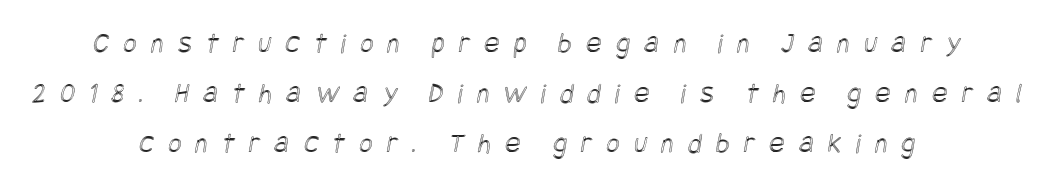
{"width": "condensed", "x_height": "large", "underline": "no", "align": "center", "line_spacing_ratio": 1.72, "letter_spacing": "wide", "letter_spacing_em": 0.49, "glyph_px": 29}
